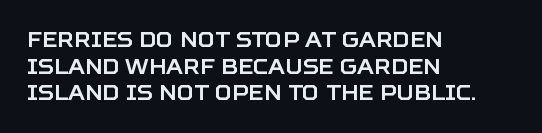
Q: Is the text italic (slanted)? A: No, it is upright.
Q: Is the text underlined? A: No.
Q: How is the paragraph aligned? A: Left-aligned.
Q: Is the spacing between letters normal or unusually wide? A: Normal.
Q: Is the spacing between lines tight, normal or loose? A: Normal.
